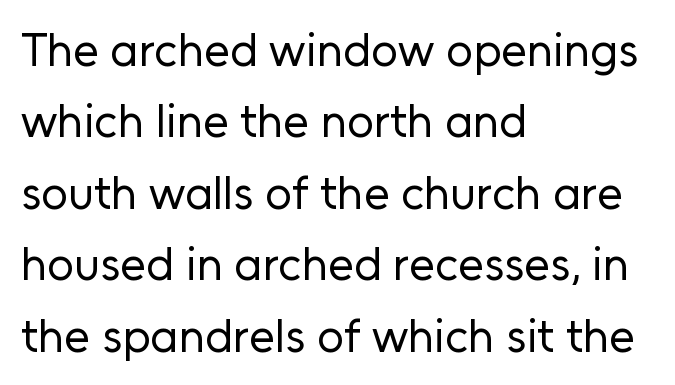
Q: Is the text bold? A: No.
Q: Is the text italic (slanted)? A: No, it is upright.
Q: Is the typeface a serif or a sans-serif typeface? A: Sans-serif.
Q: Is the text underlined? A: No.
Q: How is the paragraph aligned? A: Left-aligned.
Q: Is the spacing between letters normal or unusually wide? A: Normal.
Q: Is the spacing between lines tight, normal or loose? A: Normal.
Q: Width (condensed, normal, or wide)? A: Normal.
Q: Stroke contrast? A: Low.
Q: x-height? A: Medium.
Q: Monospaced? A: No.
